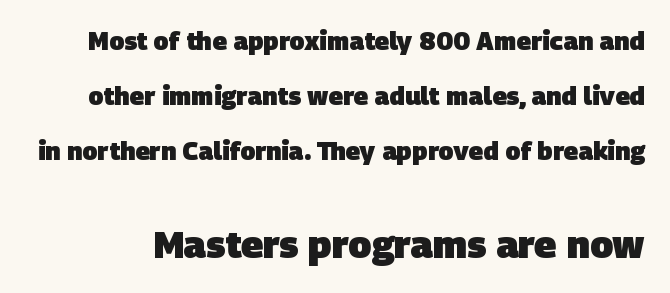
Q: Is the text bold? A: Yes.
Q: Is the typeface a serif or a sans-serif typeface? A: Sans-serif.
Q: Is the text underlined? A: No.
Q: Is the spacing between letters normal or unusually wide? A: Normal.
Q: Is the spacing between lines tight, normal or loose? A: Loose.
Q: Which block of text is set in a larger size, the first (top) or the second (bottom)? A: The second (bottom) one.
Q: Width (condensed, normal, or wide)? A: Normal.
Q: Stroke contrast? A: Low.
Q: x-height? A: Large.
Q: Monospaced? A: No.
